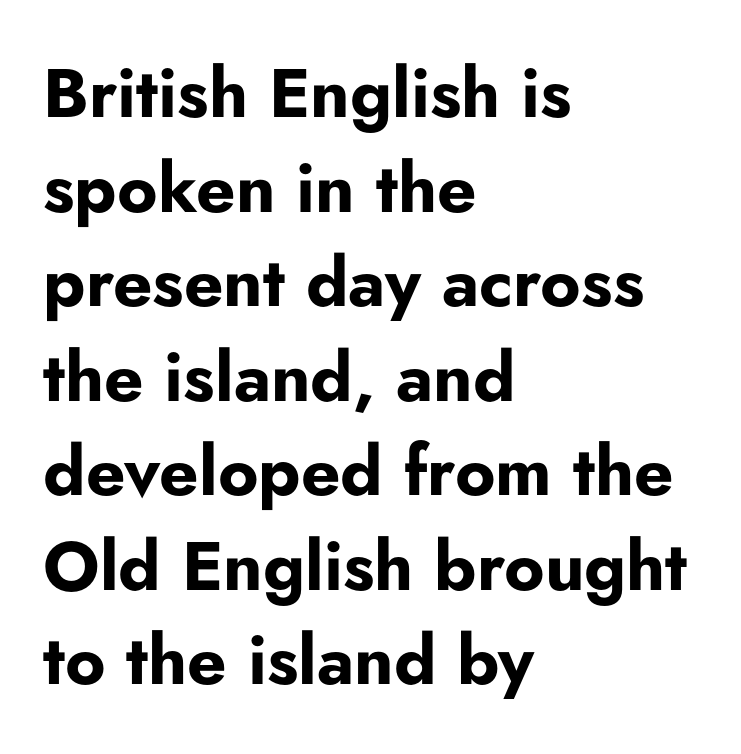
The image shows 69 px bold sans-serif type, upright; set left-aligned, normal line spacing (1.37x), normal letter spacing, not underlined; low stroke contrast and a small x-height.
